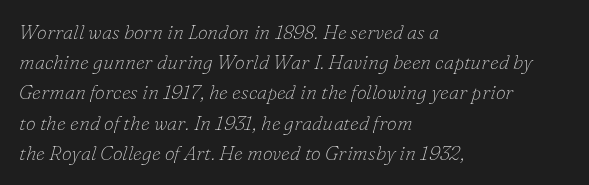
{"italic": "yes", "lean": "right", "slant_degrees": 16, "bold": "no", "underline": "no", "align": "left", "line_spacing": "normal", "line_spacing_ratio": 1.51, "letter_spacing": "normal", "letter_spacing_em": 0.0, "glyph_px": 20}
